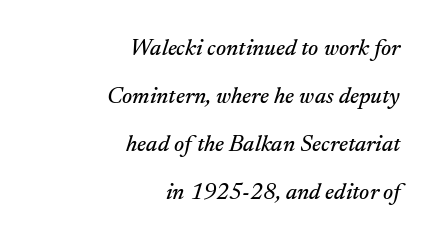
The image shows 23 px text type, italic (leaning right); set right-aligned, loose line spacing (2.08x), normal letter spacing, not underlined.
